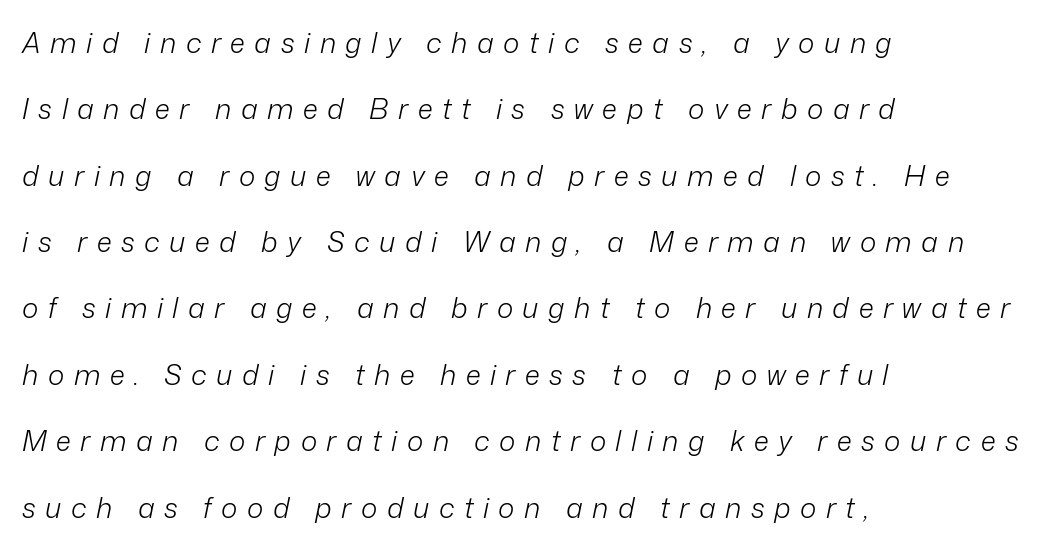
Q: Is the text bold? A: No.
Q: Is the text italic (slanted)? A: Yes, it leans right by about 12 degrees.
Q: Is the text underlined? A: No.
Q: How is the paragraph aligned? A: Left-aligned.
Q: Is the spacing between letters normal or unusually wide? A: Unusually wide.
Q: Is the spacing between lines tight, normal or loose? A: Loose.
Q: Width (condensed, normal, or wide)? A: Normal.
Q: Stroke contrast? A: Low.
Q: x-height? A: Medium.
Q: Monospaced? A: No.
